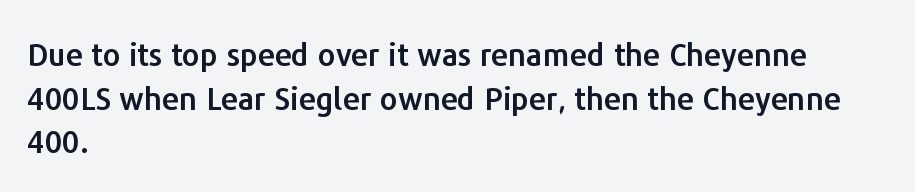
The image shows 31 px sans-serif type, upright; set left-aligned, normal line spacing (1.41x), normal letter spacing, not underlined; low stroke contrast and a medium x-height.
